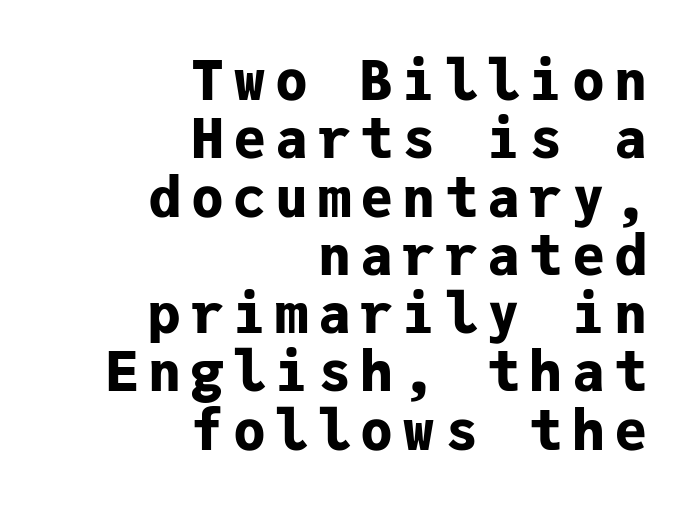
The image shows 55 px bold sans-serif type, upright, monospaced; set right-aligned, tight line spacing (1.06x), not underlined; low stroke contrast and a medium x-height.
